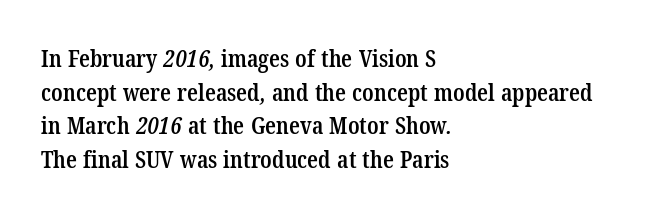
Q: Is the text bold? A: Semi-bold.
Q: Is the text underlined? A: No.
Q: How is the paragraph aligned? A: Left-aligned.
Q: Is the spacing between letters normal or unusually wide? A: Normal.
Q: Is the spacing between lines tight, normal or loose? A: Normal.
